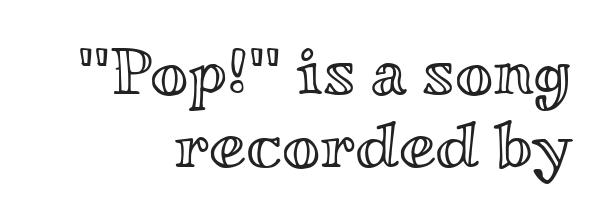
The image shows 66 px wide type, upright; set right-aligned, tight line spacing (1.1x), normal letter spacing, not underlined; a small x-height.
